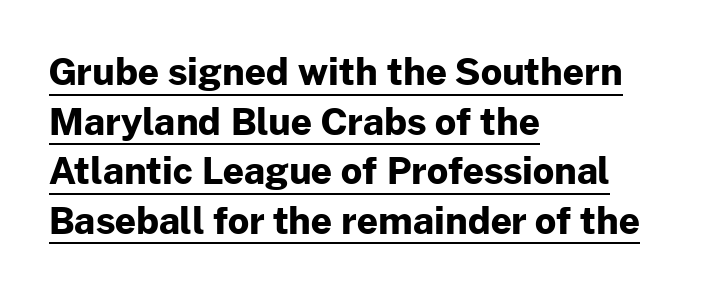
The rendering uses a moderate line-height, typical for paragraphs. Heft: maximum for text — a bold. Ordinary non-slanted type is in use. Underline: present.
